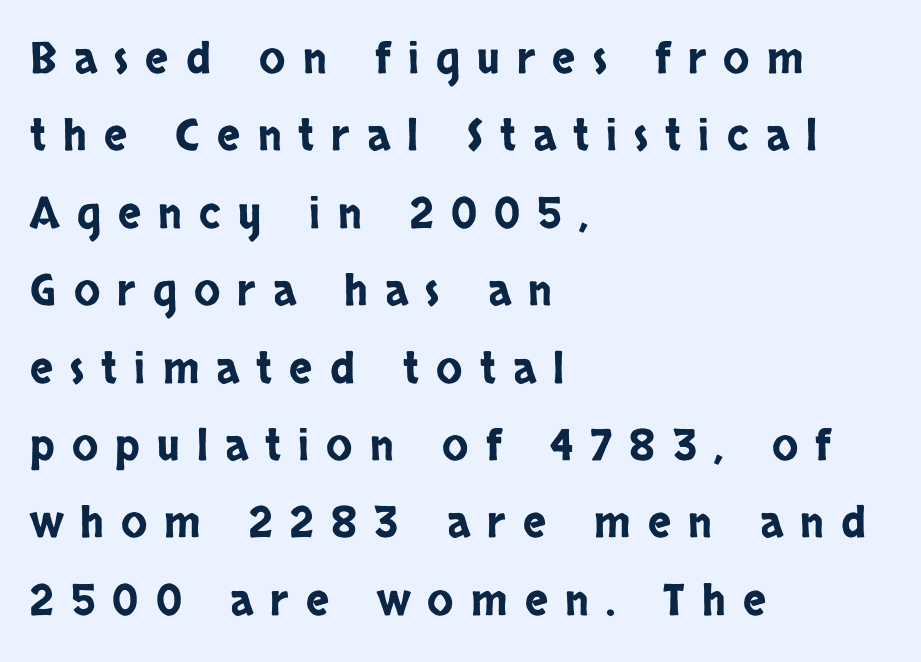
Letterform terminals end flat and unadorned throughout the passage. These lines are rendered in a variable-pitch font. Compared with a centered layout, this one pins lines to the left instead. This is roman type, the default non-slanted kind. The letterforms stand isolated, each surrounded by extra space.
